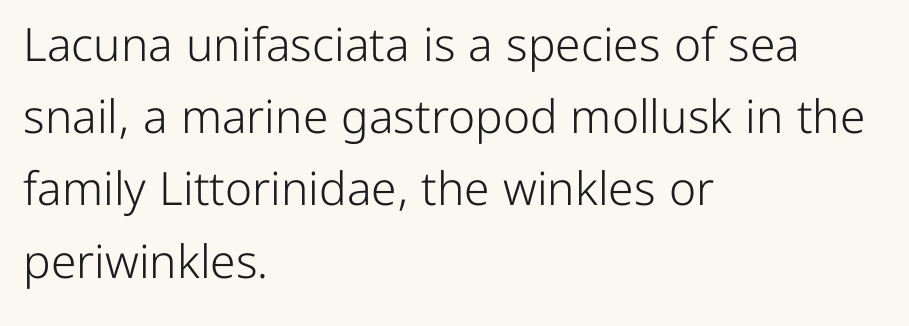
Q: Is the text bold? A: No.
Q: Is the text italic (slanted)? A: No, it is upright.
Q: Is the typeface a serif or a sans-serif typeface? A: Sans-serif.
Q: Is the text underlined? A: No.
Q: How is the paragraph aligned? A: Left-aligned.
Q: Is the spacing between letters normal or unusually wide? A: Normal.
Q: Is the spacing between lines tight, normal or loose? A: Normal.
Q: Width (condensed, normal, or wide)? A: Normal.
Q: Stroke contrast? A: Low.
Q: x-height? A: Medium.
Q: Monospaced? A: No.
